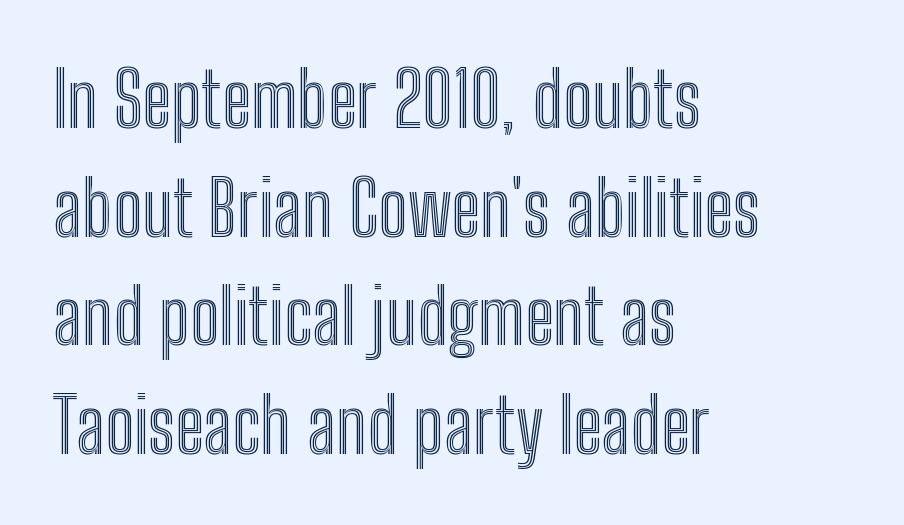
Q: Is the text italic (slanted)? A: No, it is upright.
Q: Is the text underlined? A: No.
Q: How is the paragraph aligned? A: Left-aligned.
Q: Is the spacing between letters normal or unusually wide? A: Normal.
Q: Is the spacing between lines tight, normal or loose? A: Normal.
Q: Width (condensed, normal, or wide)? A: Condensed.
Q: x-height? A: Medium.
Q: Monospaced? A: No.
